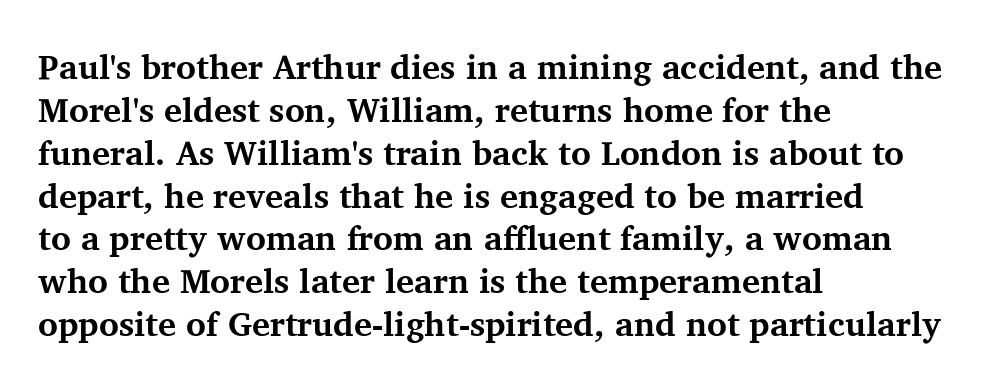
Q: Is the text bold? A: Yes.
Q: Is the text italic (slanted)? A: No, it is upright.
Q: Is the typeface a serif or a sans-serif typeface? A: Serif.
Q: Is the text underlined? A: No.
Q: How is the paragraph aligned? A: Left-aligned.
Q: Is the spacing between letters normal or unusually wide? A: Normal.
Q: Is the spacing between lines tight, normal or loose? A: Normal.
Q: Width (condensed, normal, or wide)? A: Normal.
Q: Stroke contrast? A: Medium.
Q: x-height? A: Medium.
Q: Monospaced? A: No.
